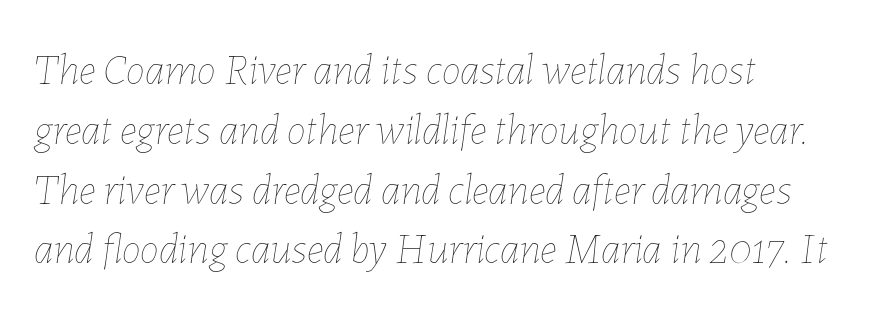
The image shows 43 px thin type, italic (leaning right); set left-aligned, normal line spacing (1.39x), normal letter spacing, not underlined; low stroke contrast and a medium x-height.
